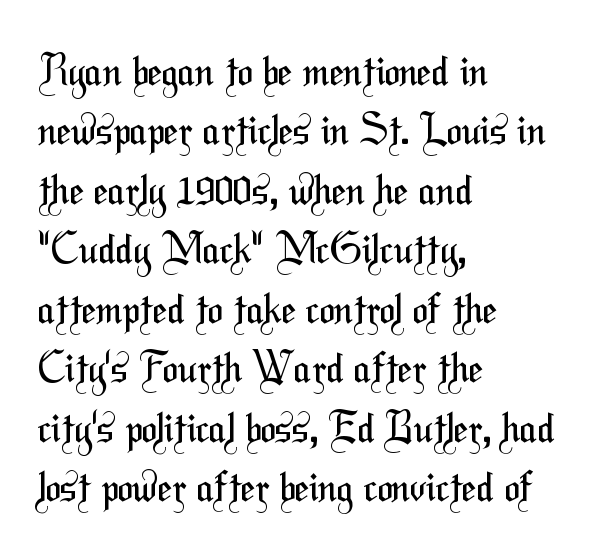
Is this a sans? Yes — the strokes have no serifs. Heft: none added — not bold. Tracking value appears to be zero — textbook default spacing. Compared with typical paragraphs, the rows here are spaced about the same.
